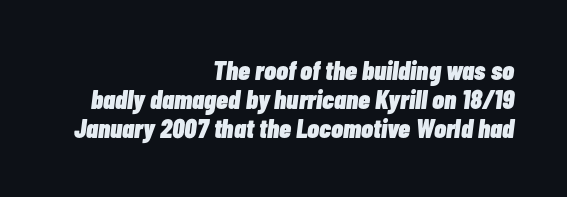
Q: Is the text bold? A: Yes.
Q: Is the text italic (slanted)? A: Yes, it leans right by about 7 degrees.
Q: Is the text underlined? A: No.
Q: How is the paragraph aligned? A: Right-aligned.
Q: Is the spacing between letters normal or unusually wide? A: Normal.
Q: Is the spacing between lines tight, normal or loose? A: Tight.
